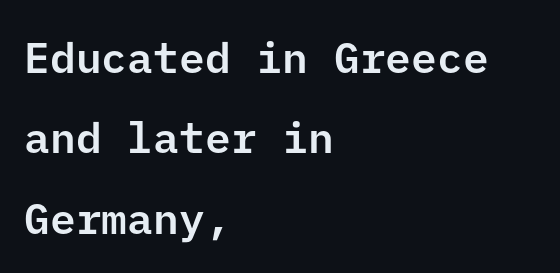
{"serif": "no", "italic": "no", "width": "normal", "stroke_contrast": "low", "x_height": "medium", "underline": "no", "align": "left", "line_spacing_ratio": 1.87, "letter_spacing": "normal", "letter_spacing_em": 0.0, "glyph_px": 43}
